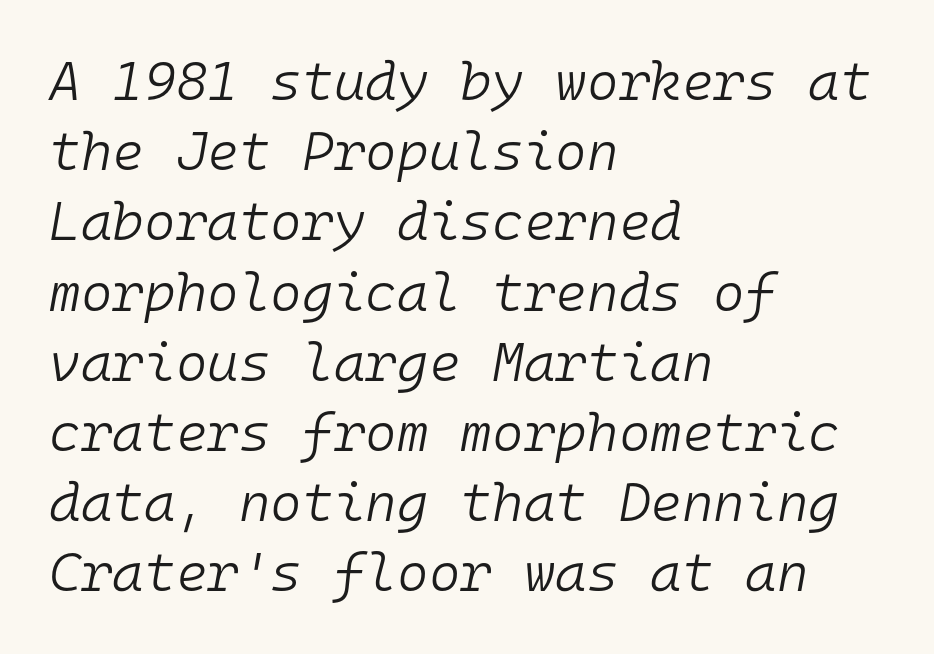
The font sits on the lighter half of the weight spectrum, regular included. Students, observe: this is what conventionally led text looks like. Notice how the passage keeps a crisp vertical edge on the left only. You could call the tracking neutral — neither tight nor loose. Only glyphs here, with clear space below each row.
